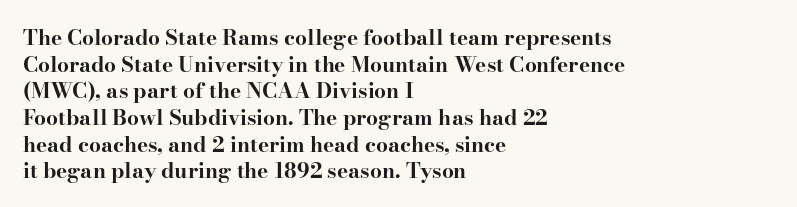
Honestly, the row spacing looks completely unremarkable. Posture: upright roman. Plenty of ink on the page — the face is bold. Typeset ragged right — the left edge is the straight one.
